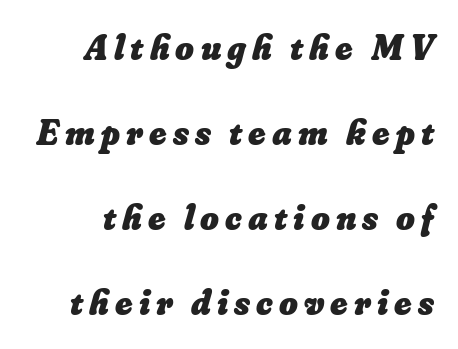
Q: Is the text bold? A: Yes.
Q: Is the text underlined? A: No.
Q: Is the spacing between lines tight, normal or loose? A: Loose.
Q: Width (condensed, normal, or wide)? A: Normal.
Q: Stroke contrast? A: Low.
Q: x-height? A: Small.
Q: Monospaced? A: No.
